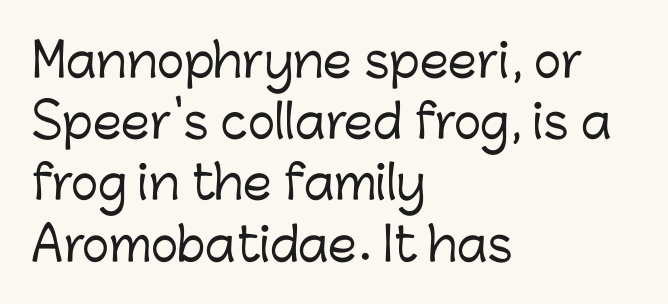
Whoever set this chose a conventional vertical rhythm. In CSS terms this would be text-align: left. Is this a sans? Yes — the strokes have no serifs. A typesetter would mark this as roman, not italic. Nobody touched the tracking dial on this one.
